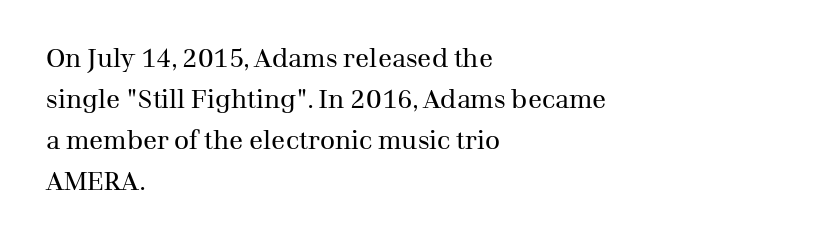
The words here are not underlined. Unbolded letterforms with no extra heft. Quick note: interline space is typical. These lines stack with their left ends in a neat column. Ordinary non-slanted type is in use. Here the glyphs are tracked normally, forming tight word shapes.
